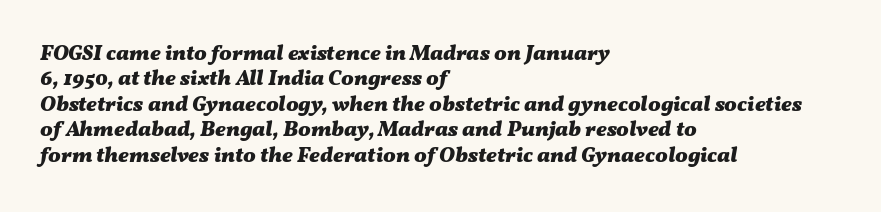
The image shows 21 px bold type, italic (leaning right); set left-aligned, line spacing 1.21x, normal letter spacing, not underlined.
